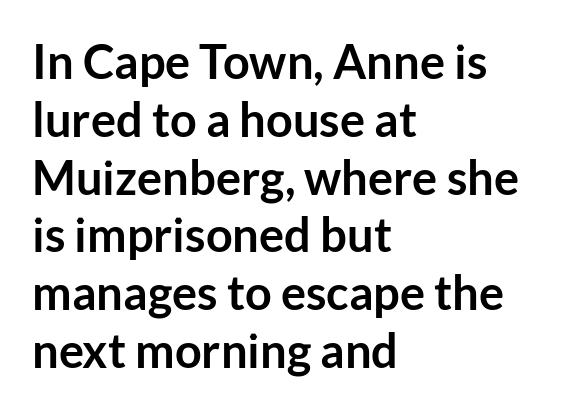
The image shows 47 px semibold sans-serif type, upright; set left-aligned, line spacing 1.23x, normal letter spacing, not underlined; low stroke contrast and a medium x-height.
